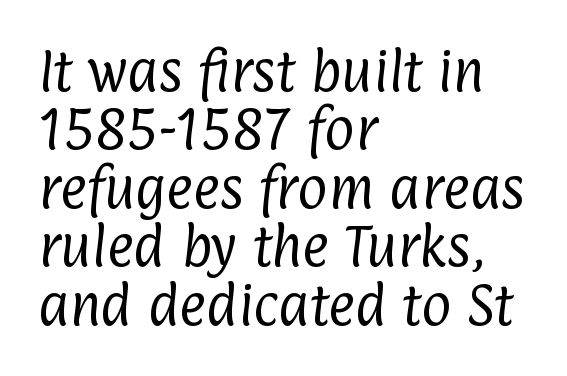
{"serif": "no", "bold": "no", "weight": "regular", "width": "condensed", "stroke_contrast": "low", "x_height": "medium", "monospaced": "no", "underline": "no", "align": "left", "line_spacing": "normal", "line_spacing_ratio": 1.27, "letter_spacing": "normal", "letter_spacing_em": 0.0, "glyph_px": 46}
